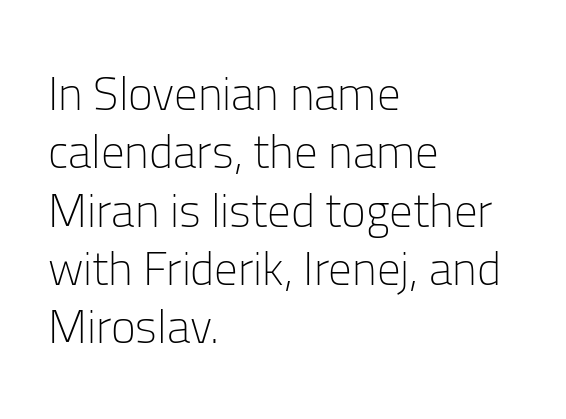
One-word summary of the alignment: left. Is the type heavy? It reads as light-to-regular instead. Ascenders rise straight up at ninety degrees. The zone under the glyphs is completely vacant.
